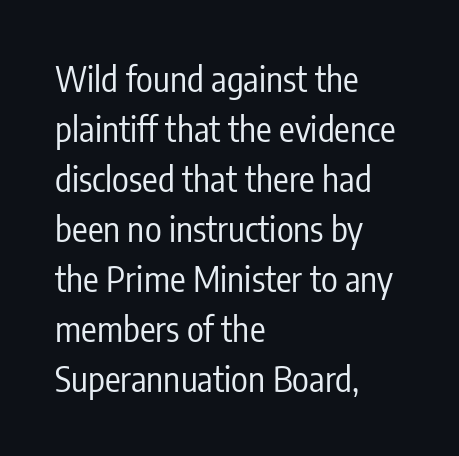
The image shows 35 px regular-weight, condensed sans-serif type, upright; set left-aligned, normal line spacing (1.43x), normal letter spacing, not underlined; low stroke contrast and a medium x-height.
